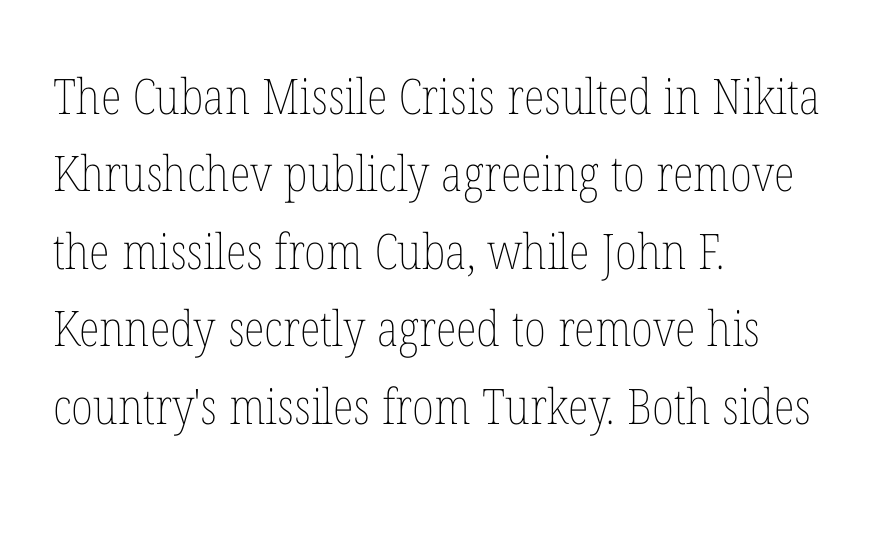
{"italic": "no", "bold": "no", "weight": "thin", "width": "condensed", "stroke_contrast": "low", "x_height": "medium", "monospaced": "no", "underline": "no", "align": "left", "line_spacing": "normal", "line_spacing_ratio": 1.58, "letter_spacing": "normal", "letter_spacing_em": 0.0, "glyph_px": 49}
